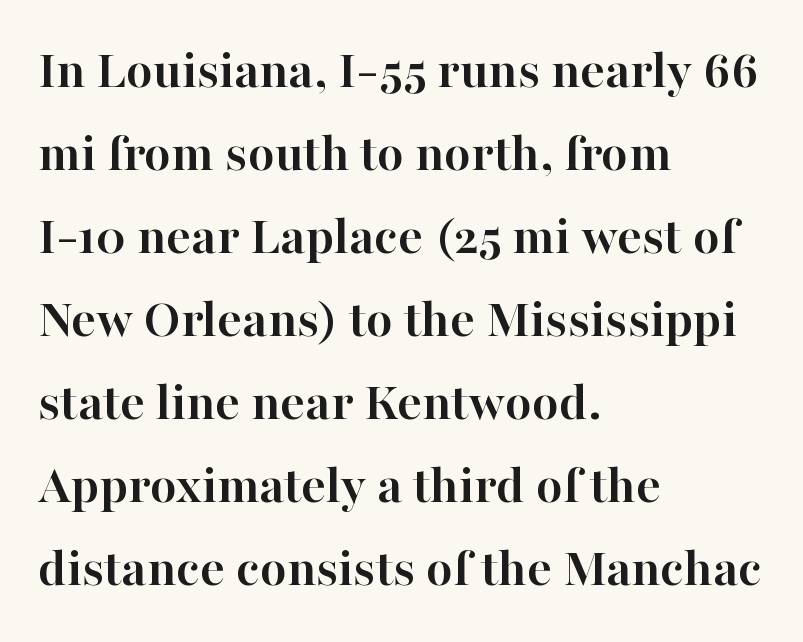
Q: Is the text bold? A: Yes.
Q: Is the text italic (slanted)? A: No, it is upright.
Q: Is the typeface a serif or a sans-serif typeface? A: Serif.
Q: Is the text underlined? A: No.
Q: How is the paragraph aligned? A: Left-aligned.
Q: Is the spacing between letters normal or unusually wide? A: Normal.
Q: Is the spacing between lines tight, normal or loose? A: Normal.
Q: Width (condensed, normal, or wide)? A: Normal.
Q: Stroke contrast? A: High.
Q: x-height? A: Medium.
Q: Monospaced? A: No.
